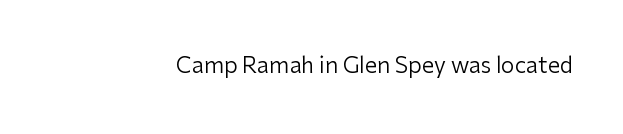
Q: Is the text bold? A: No.
Q: Is the text italic (slanted)? A: No, it is upright.
Q: Is the text underlined? A: No.
Q: Is the spacing between letters normal or unusually wide? A: Normal.
